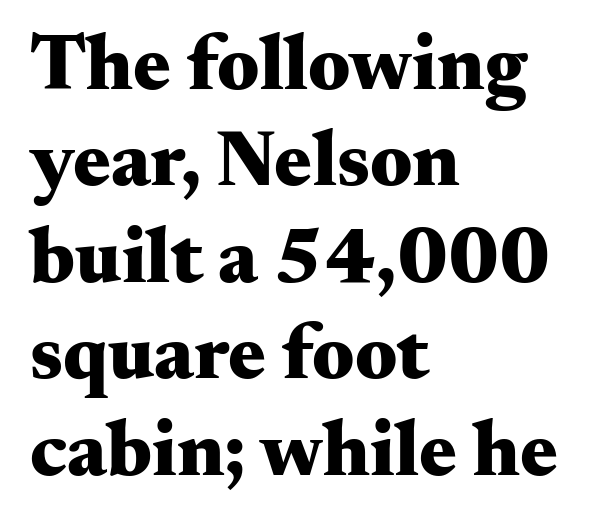
Q: Is the text bold? A: Yes.
Q: Is the text italic (slanted)? A: No, it is upright.
Q: Is the typeface a serif or a sans-serif typeface? A: Serif.
Q: Is the text underlined? A: No.
Q: How is the paragraph aligned? A: Left-aligned.
Q: Is the spacing between letters normal or unusually wide? A: Normal.
Q: Width (condensed, normal, or wide)? A: Wide.
Q: Stroke contrast? A: Medium.
Q: x-height? A: Small.
Q: Monospaced? A: No.
